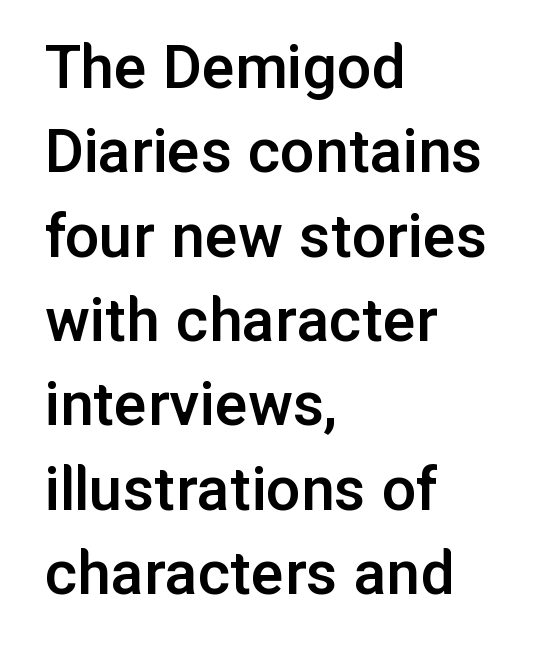
Q: Is the text bold? A: Semi-bold.
Q: Is the text italic (slanted)? A: No, it is upright.
Q: Is the typeface a serif or a sans-serif typeface? A: Sans-serif.
Q: Is the text underlined? A: No.
Q: How is the paragraph aligned? A: Left-aligned.
Q: Is the spacing between letters normal or unusually wide? A: Normal.
Q: Width (condensed, normal, or wide)? A: Normal.
Q: Stroke contrast? A: Low.
Q: x-height? A: Medium.
Q: Monospaced? A: No.
